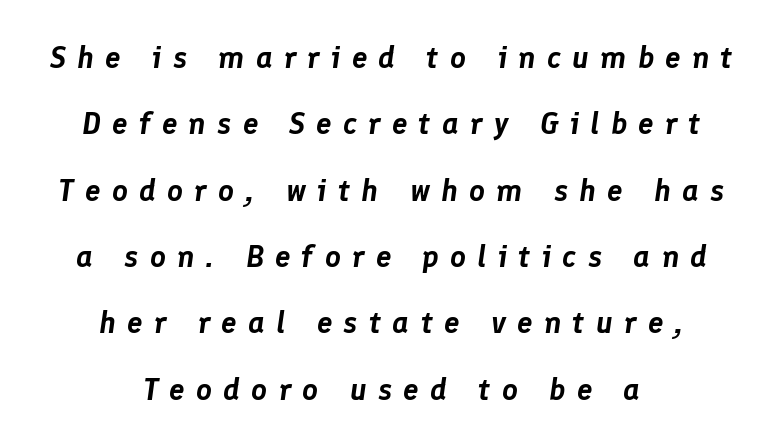
{"italic": "yes", "lean": "right", "slant_degrees": 8, "width": "normal", "stroke_contrast": "low", "x_height": "medium", "monospaced": "no", "underline": "no", "align": "center", "line_spacing": "loose", "line_spacing_ratio": 2.14, "letter_spacing": "wide", "letter_spacing_em": 0.36, "glyph_px": 31}
